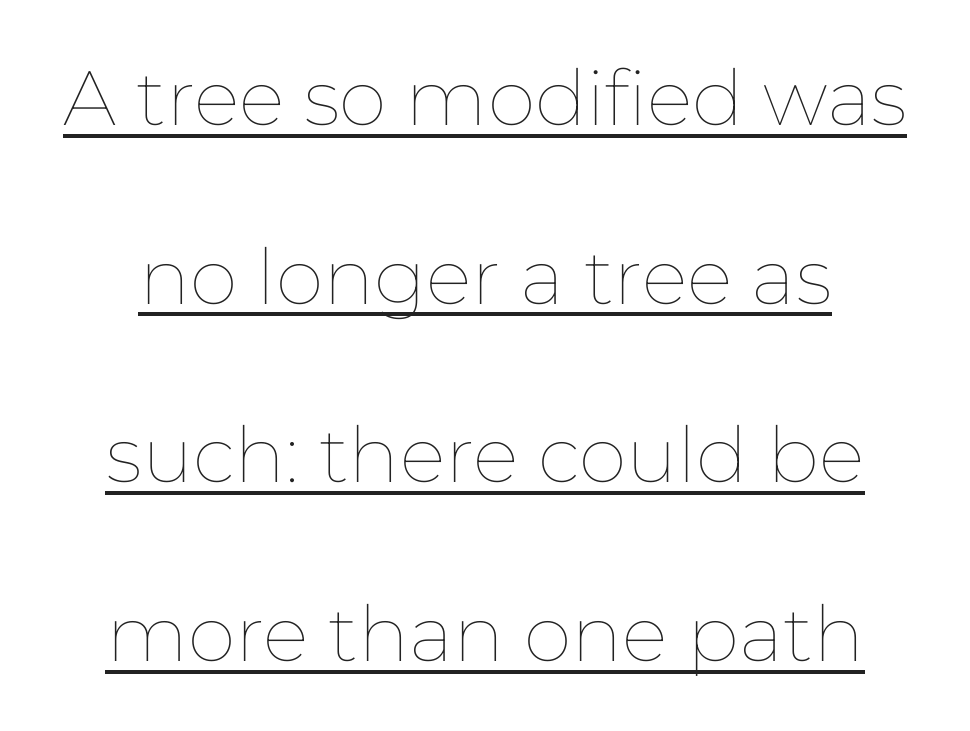
{"italic": "no", "bold": "no", "weight": "thin", "width": "normal", "stroke_contrast": "low", "x_height": "medium", "monospaced": "no", "underline": "yes", "line_spacing": "loose", "line_spacing_ratio": 2.32, "letter_spacing": "normal", "letter_spacing_em": 0.0, "glyph_px": 77}
